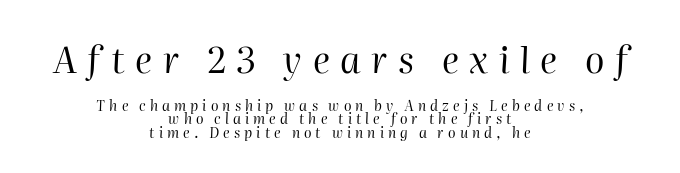
{"italic": "yes", "lean": "right", "slant_degrees": 2, "bold": "no", "weight": "regular", "width": "normal", "stroke_contrast": "high", "x_height": "medium", "monospaced": "no", "underline": "no", "align": "center", "line_spacing": "tight", "line_spacing_ratio": 0.97, "letter_spacing": "wide", "letter_spacing_em": 0.29, "larger_block": "first", "size_ratio": 2.57, "glyph_px": 36}
